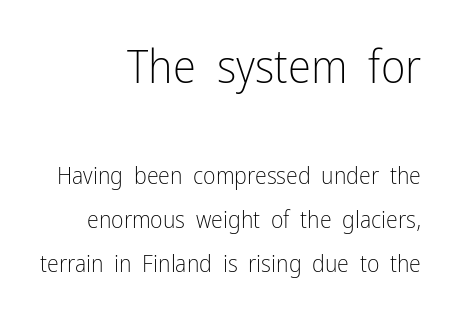
The image shows 47 px light, condensed sans-serif type, upright; set right-aligned, line spacing 1.84x, normal letter spacing, not underlined; the first (top) block is 1.96x larger; low stroke contrast and a medium x-height.
